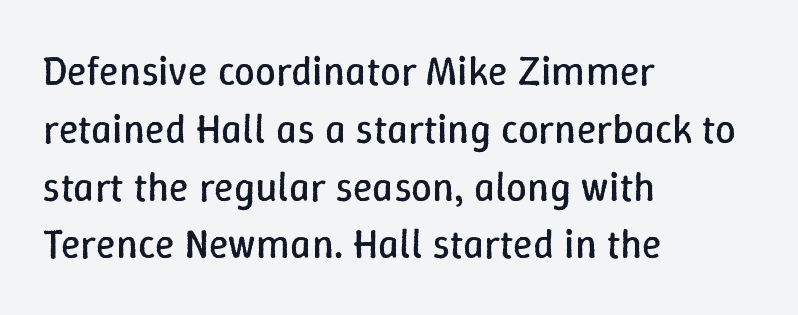
The rendering uses natural spacing where letterforms have individual widths. No chunkiness to these letters — they're not bold. Descender tails drop into unmarked territory. The ragged edge is on the right, which tells us the setting is flush left. Leading: standard.
